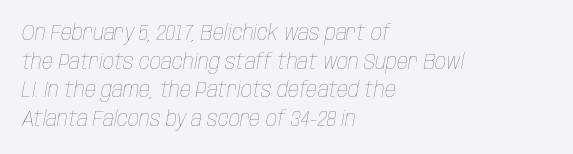
Q: Is the text bold? A: No.
Q: Is the text italic (slanted)? A: Yes, it leans right by about 10 degrees.
Q: Is the text underlined? A: No.
Q: How is the paragraph aligned? A: Left-aligned.
Q: Is the spacing between letters normal or unusually wide? A: Normal.
Q: Is the spacing between lines tight, normal or loose? A: Normal.
